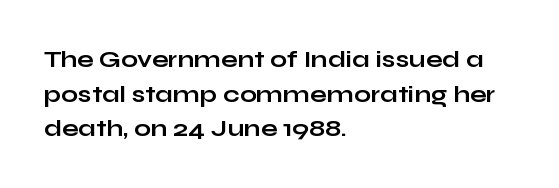
Rule under the text: the space is simply empty. Nothing unusual about the tracking: characters are spaced as the font intends. Leading: standard. This sample uses an upright cut, with every glyph sitting square on the baseline. Set as a true bold cut, around the 700 mark. Line beginnings align vertically; line endings do not.
